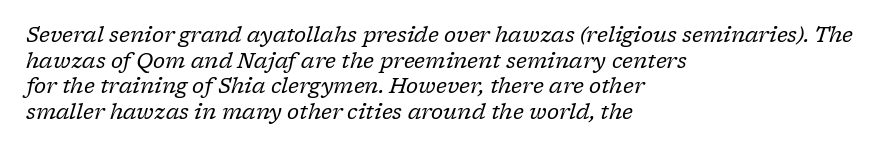
Leftover space on each line is placed entirely after the last word. The strokes are not fattened; the text isn't bold. This rendering leaves character spacing at its baseline value. Characters are canted at an angle relative to the baseline's perpendicular.
